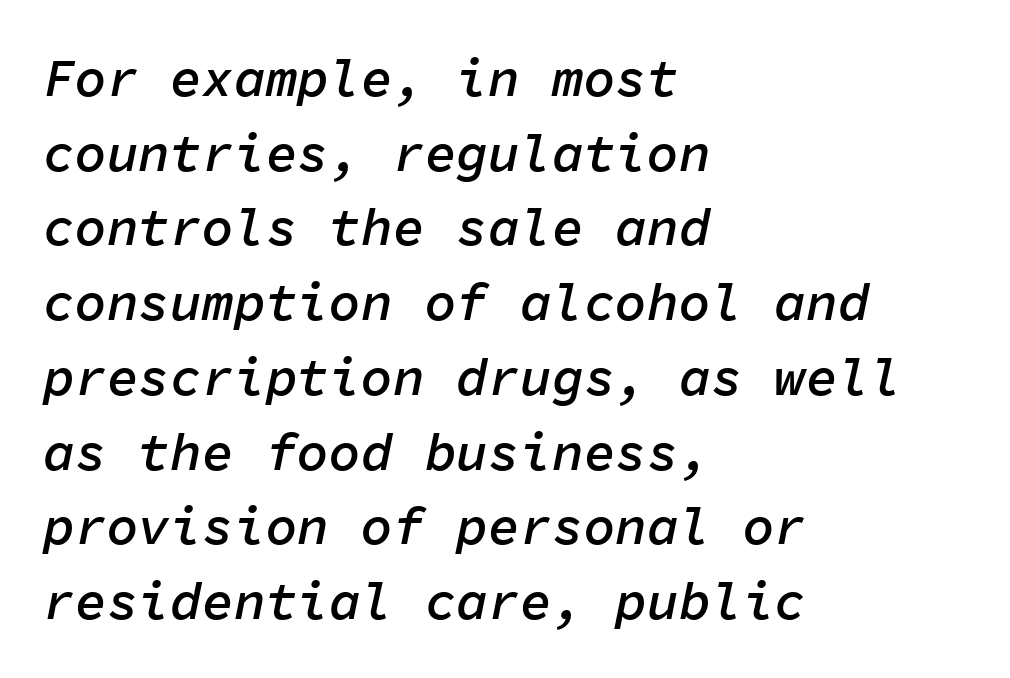
{"italic": "yes", "lean": "right", "slant_degrees": 11, "bold": "semi", "weight": "semibold", "width": "normal", "stroke_contrast": "low", "x_height": "medium", "monospaced": "yes", "underline": "no", "align": "left", "line_spacing": "normal", "line_spacing_ratio": 1.41, "letter_spacing": "normal", "letter_spacing_em": 0.0, "glyph_px": 53}
